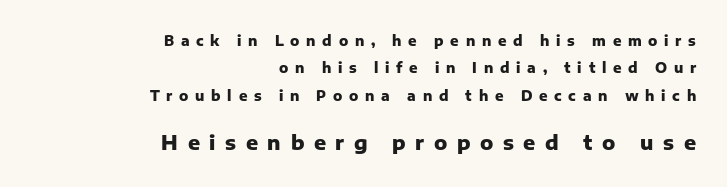
Stroke thickness is high; the sample reads as a true bold. All the whitespace from short lines collects on the left. These lines were composed using upright roman letters. What's the leading like? Stretched, with rows far apart. Nobody drew a line under any word here.
